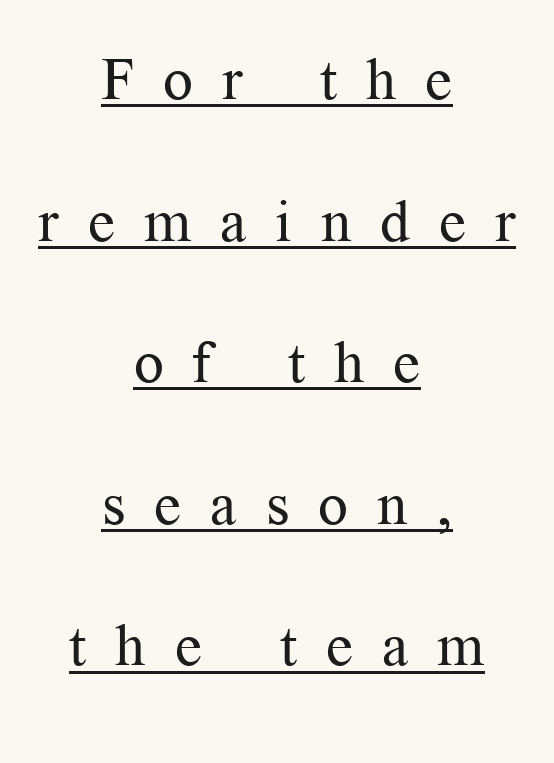
Q: Is the text bold? A: No.
Q: Is the text italic (slanted)? A: No, it is upright.
Q: Is the typeface a serif or a sans-serif typeface? A: Serif.
Q: Is the text underlined? A: Yes.
Q: How is the paragraph aligned? A: Centered.
Q: Is the spacing between letters normal or unusually wide? A: Unusually wide.
Q: Is the spacing between lines tight, normal or loose? A: Loose.
Q: Width (condensed, normal, or wide)? A: Normal.
Q: Stroke contrast? A: Medium.
Q: x-height? A: Medium.
Q: Monospaced? A: No.
